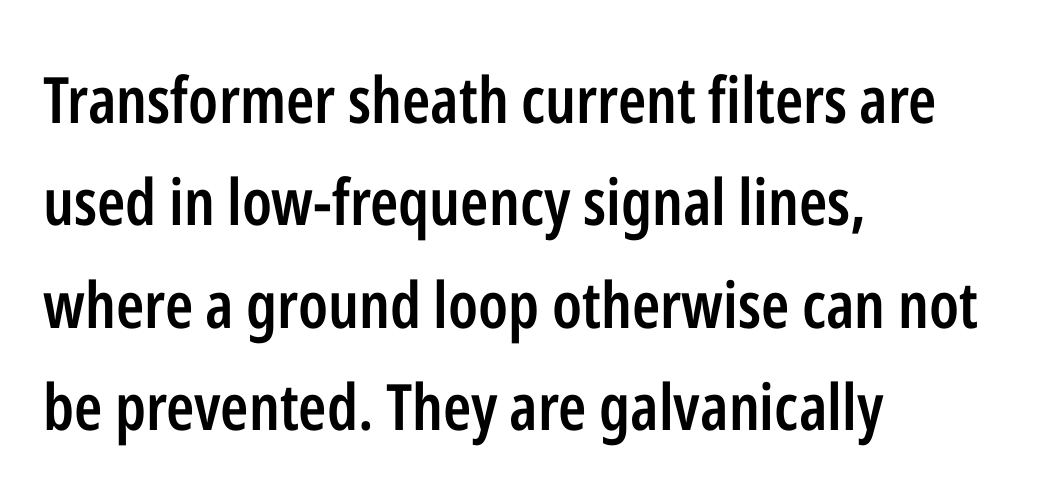
Is this a sans? Yes — the strokes have no serifs. The tracking reads as untouched default to a designer's eye. Vertical strokes here are truly vertical. Layout note: lines flush left.
